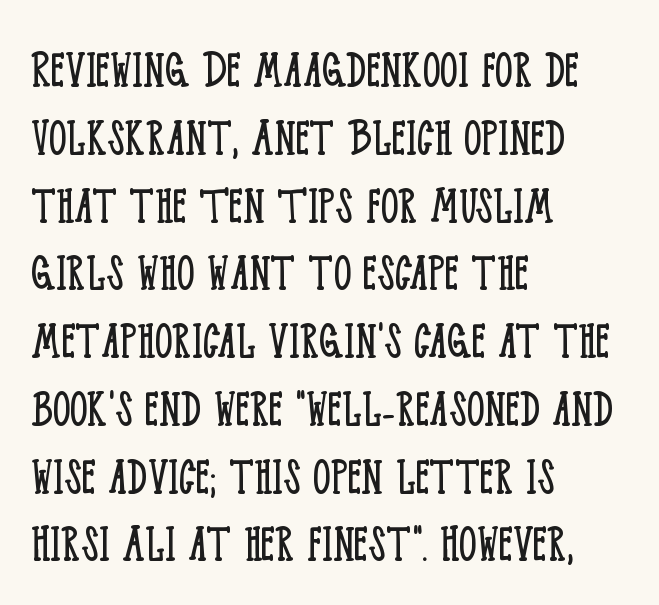
Q: Is the text bold? A: No.
Q: Is the text italic (slanted)? A: No, it is upright.
Q: Is the typeface a serif or a sans-serif typeface? A: Serif.
Q: Is the text underlined? A: No.
Q: How is the paragraph aligned? A: Left-aligned.
Q: Is the spacing between letters normal or unusually wide? A: Normal.
Q: Width (condensed, normal, or wide)? A: Condensed.
Q: Stroke contrast? A: Low.
Q: x-height? A: Large.
Q: Monospaced? A: No.
